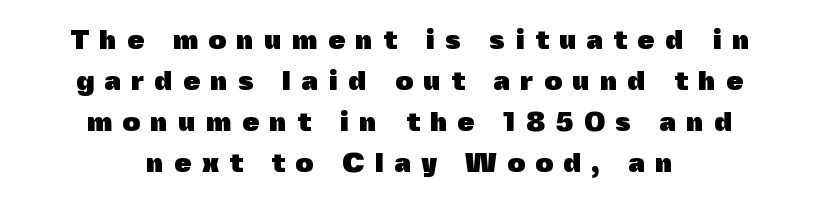
Q: Is the text bold? A: Yes.
Q: Is the text italic (slanted)? A: No, it is upright.
Q: Is the typeface a serif or a sans-serif typeface? A: Sans-serif.
Q: Is the text underlined? A: No.
Q: How is the paragraph aligned? A: Centered.
Q: Is the spacing between letters normal or unusually wide? A: Unusually wide.
Q: Is the spacing between lines tight, normal or loose? A: Normal.
Q: Width (condensed, normal, or wide)? A: Normal.
Q: x-height? A: Medium.
Q: Monospaced? A: No.
